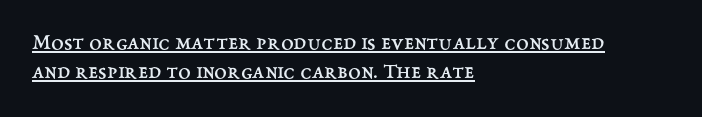
The image shows 23 px text type, upright; set left-aligned, line spacing 1.24x, normal letter spacing, underlined.
